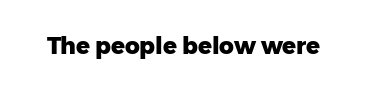
{"italic": "no", "bold": "yes", "underline": "no", "letter_spacing": "normal", "letter_spacing_em": 0.0, "glyph_px": 23}
